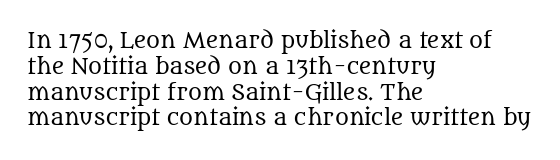
{"italic": "no", "bold": "no", "underline": "no", "align": "left", "line_spacing_ratio": 1.23, "letter_spacing": "normal", "letter_spacing_em": 0.0, "glyph_px": 21}
